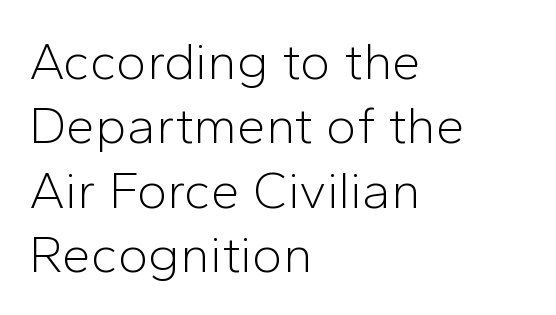
The image shows 52 px light sans-serif type, upright; set left-aligned, line spacing 1.24x, normal letter spacing, not underlined; low stroke contrast and a medium x-height.
